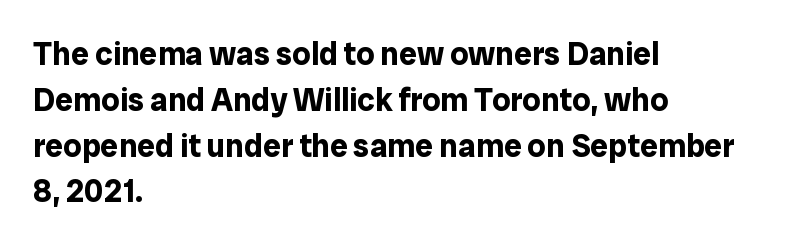
{"serif": "no", "italic": "no", "bold": "yes", "weight": "bold", "width": "normal", "stroke_contrast": "low", "x_height": "medium", "monospaced": "no", "underline": "no", "align": "left", "line_spacing": "normal", "line_spacing_ratio": 1.43, "letter_spacing": "normal", "letter_spacing_em": 0.0, "glyph_px": 32}
